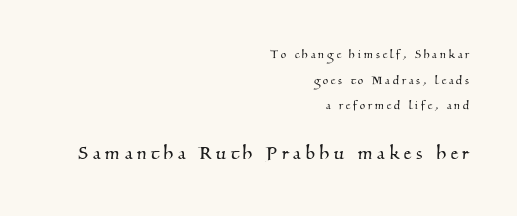
The image shows 23 px text type; set right-aligned, line spacing 1.83x, unusually wide letter spacing (+0.21 em), not underlined; the second (bottom) block is 1.64x larger.
